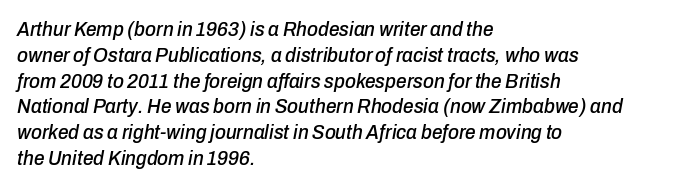
Where is the straight margin? On the left. The space beneath each line is pristine and unruled. Characters are canted at an angle relative to the baseline's perpendicular. The letters sit at their default tracking, neither squeezed nor spread.
